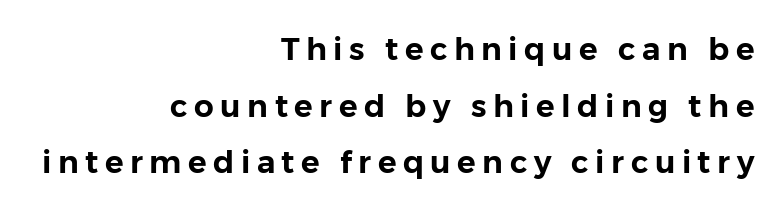
This rendering uses right alignment, leaving the left contour irregular. The tracking jumps out immediately: characters are airy and widely separated. Quick note: underline off. Vertical strokes here are truly vertical. Note the varied advance widths — an 'i' is clearly narrower than an 'm'.
